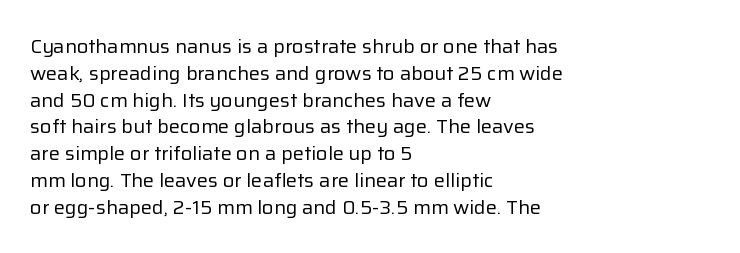
{"italic": "no", "bold": "no", "underline": "no", "align": "left", "line_spacing": "normal", "line_spacing_ratio": 1.34, "letter_spacing": "normal", "letter_spacing_em": 0.0, "glyph_px": 20}
